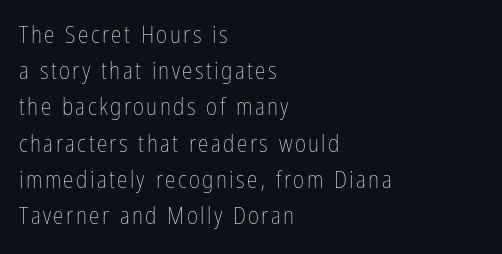
The image shows 24 px text type, upright; set left-aligned, normal line spacing (1.51x), not underlined.
